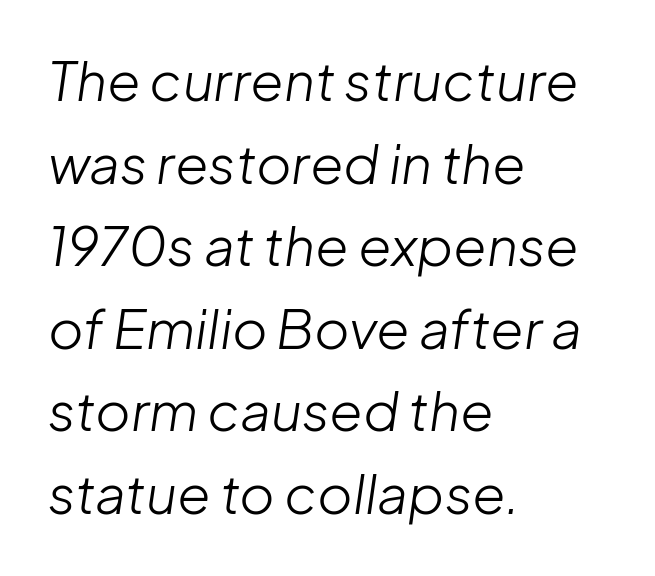
The image shows 54 px light type, italic (leaning right); set left-aligned, normal line spacing (1.53x), normal letter spacing, not underlined; low stroke contrast and a medium x-height.
